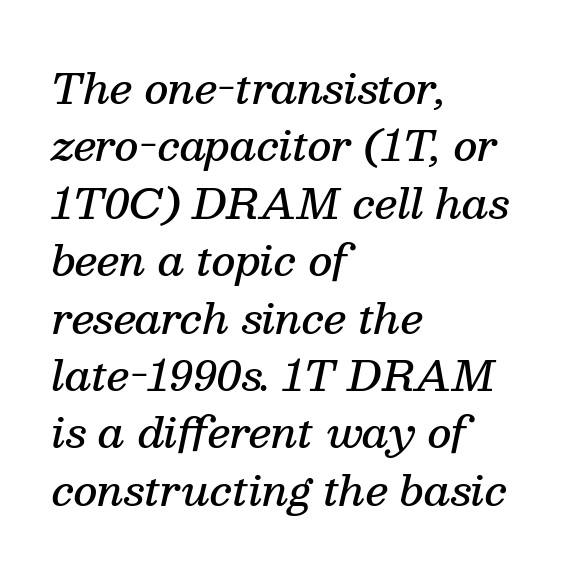
{"serif": "yes", "italic": "yes", "lean": "right", "slant_degrees": 13, "bold": "semi", "weight": "semibold", "width": "normal", "stroke_contrast": "medium", "x_height": "medium", "monospaced": "no", "underline": "no", "align": "left", "line_spacing": "normal", "line_spacing_ratio": 1.4, "letter_spacing": "normal", "letter_spacing_em": 0.0, "glyph_px": 41}
